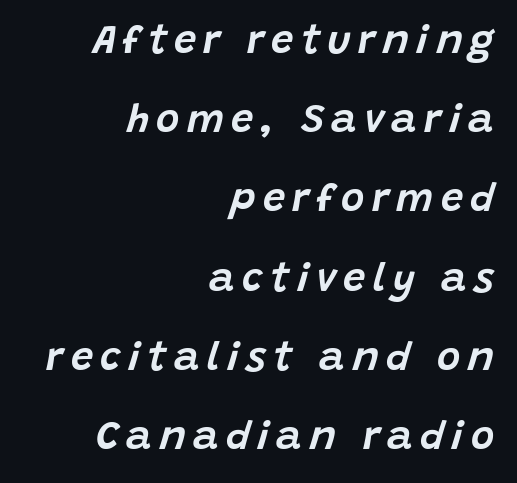
Bare-footed words on every line. The block of text is sparse from top to bottom, with ample space between rows. Do the characters align in a grid? No, the font is proportional. If you drew a ruler down the right edge, every line would touch it. Notice how the stems are inclined rather than vertical — that's the hallmark of italics.
